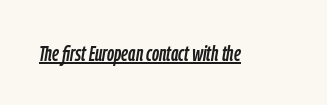
Looking at the ascenders, they clearly lean. The specimen includes a rule beneath the text block's lines. The passage shown has conventional tracking throughout.
